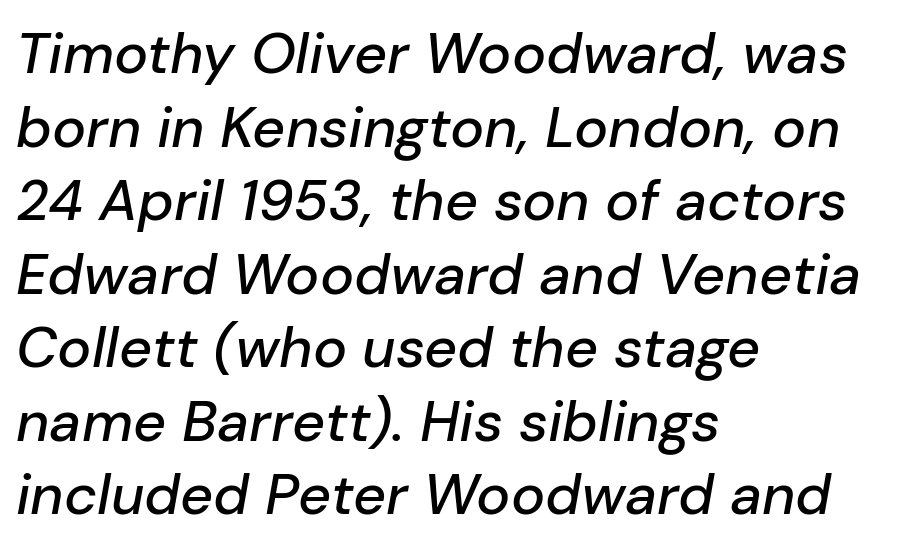
The image shows 57 px text type, italic (leaning right); set left-aligned, normal line spacing (1.29x), normal letter spacing, not underlined; low stroke contrast and a medium x-height.
